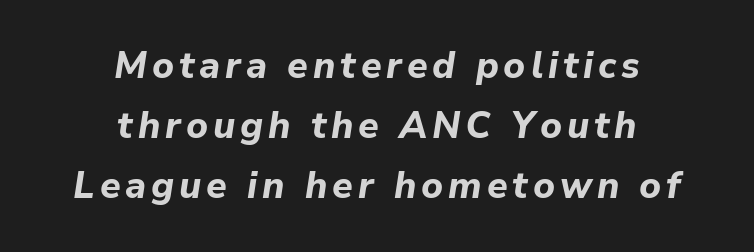
The image shows 37 px bold type, italic (leaning right); set centered, normal line spacing (1.62x), not underlined; low stroke contrast and a medium x-height.
